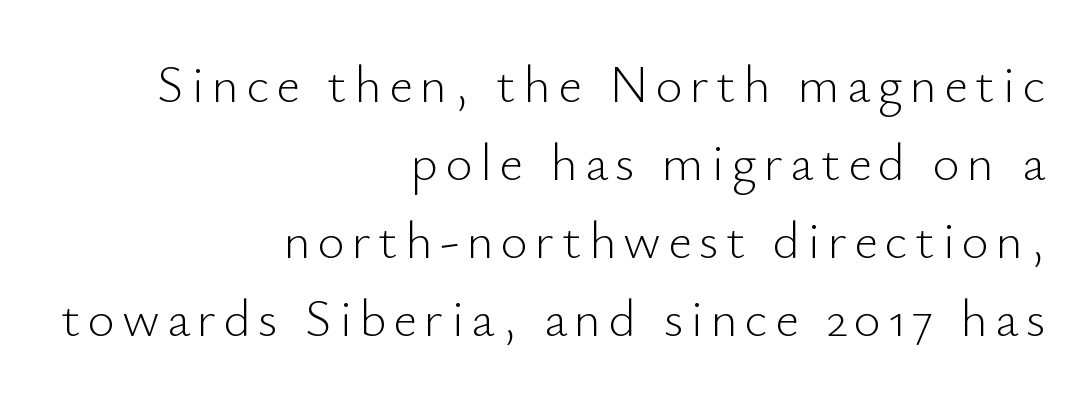
Q: Is the text bold? A: No.
Q: Is the text italic (slanted)? A: No, it is upright.
Q: Is the typeface a serif or a sans-serif typeface? A: Sans-serif.
Q: Is the text underlined? A: No.
Q: How is the paragraph aligned? A: Right-aligned.
Q: Is the spacing between lines tight, normal or loose? A: Normal.
Q: Width (condensed, normal, or wide)? A: Normal.
Q: Stroke contrast? A: Low.
Q: x-height? A: Small.
Q: Monospaced? A: No.
